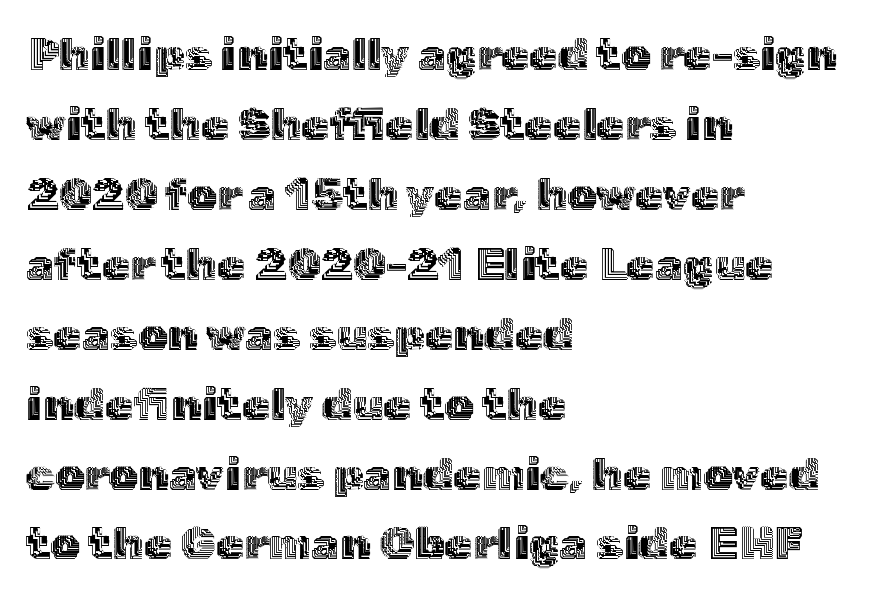
Q: Is the text italic (slanted)? A: No, it is upright.
Q: Is the text underlined? A: No.
Q: How is the paragraph aligned? A: Left-aligned.
Q: Is the spacing between letters normal or unusually wide? A: Normal.
Q: Is the spacing between lines tight, normal or loose? A: Normal.
Q: Width (condensed, normal, or wide)? A: Normal.
Q: x-height? A: Medium.
Q: Monospaced? A: No.
